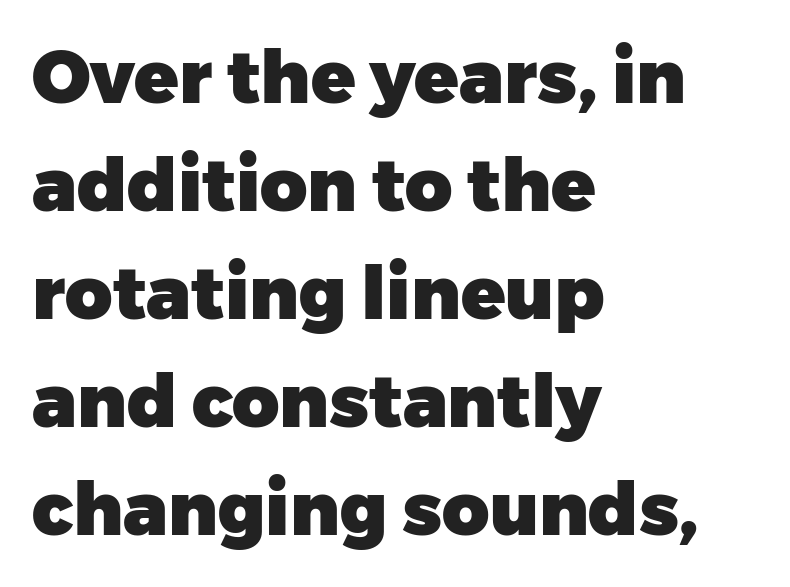
Q: Is the text bold? A: Yes.
Q: Is the text italic (slanted)? A: No, it is upright.
Q: Is the typeface a serif or a sans-serif typeface? A: Sans-serif.
Q: Is the text underlined? A: No.
Q: How is the paragraph aligned? A: Left-aligned.
Q: Is the spacing between letters normal or unusually wide? A: Normal.
Q: Is the spacing between lines tight, normal or loose? A: Normal.
Q: Width (condensed, normal, or wide)? A: Normal.
Q: Stroke contrast? A: Low.
Q: x-height? A: Medium.
Q: Monospaced? A: No.
